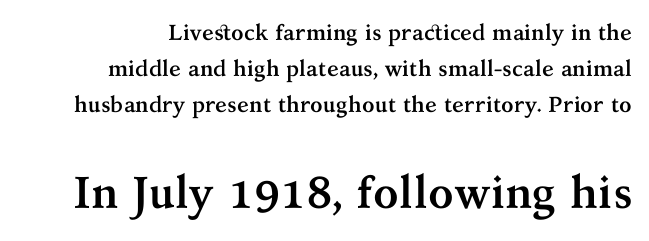
{"serif": "yes", "italic": "no", "bold": "yes", "weight": "semibold", "width": "normal", "stroke_contrast": "medium", "x_height": "medium", "monospaced": "no", "underline": "no", "line_spacing": "normal", "line_spacing_ratio": 1.64, "letter_spacing": "normal", "letter_spacing_em": 0.0, "larger_block": "second", "size_ratio": 2.05, "glyph_px": 45}
